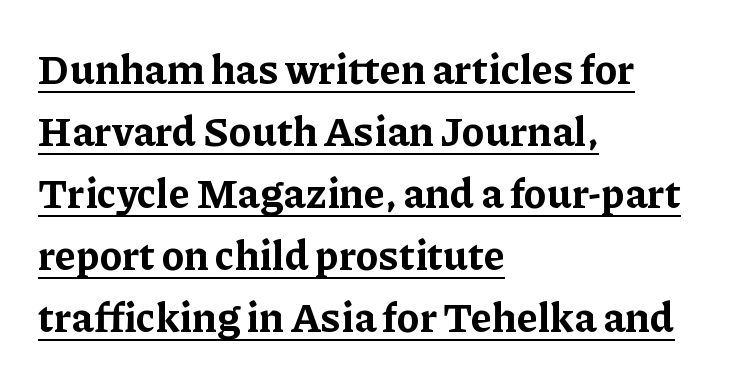
{"serif": "yes", "italic": "no", "bold": "yes", "weight": "bold", "width": "normal", "stroke_contrast": "low", "x_height": "medium", "monospaced": "no", "underline": "yes", "align": "left", "line_spacing": "normal", "line_spacing_ratio": 1.51, "letter_spacing": "normal", "letter_spacing_em": 0.0, "glyph_px": 41}
